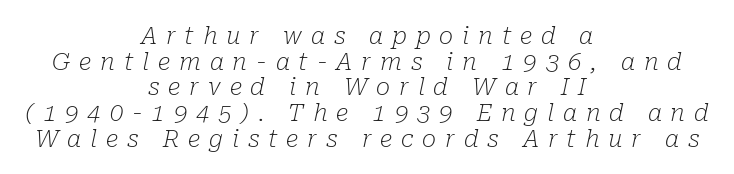
{"italic": "yes", "lean": "right", "slant_degrees": 10, "bold": "no", "underline": "no", "align": "center", "line_spacing": "tight", "line_spacing_ratio": 1.07, "letter_spacing": "wide", "letter_spacing_em": 0.37, "glyph_px": 24}
